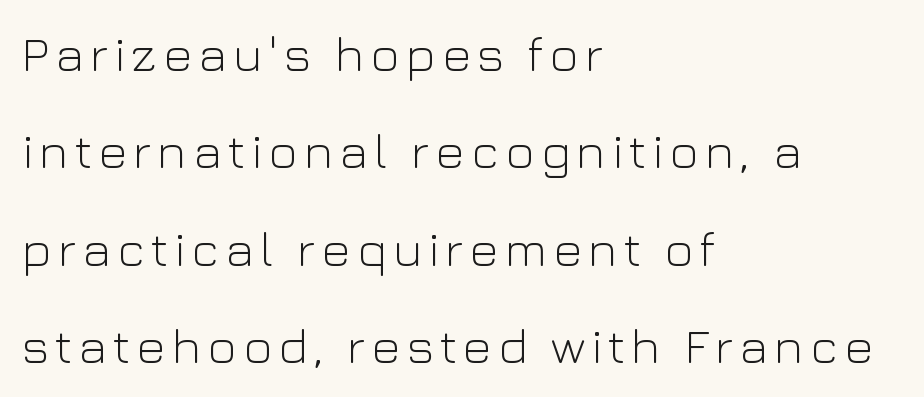
Q: Is the text bold? A: No.
Q: Is the text italic (slanted)? A: No, it is upright.
Q: Is the typeface a serif or a sans-serif typeface? A: Sans-serif.
Q: Is the text underlined? A: No.
Q: How is the paragraph aligned? A: Left-aligned.
Q: Is the spacing between lines tight, normal or loose? A: Loose.
Q: Width (condensed, normal, or wide)? A: Normal.
Q: Stroke contrast? A: Low.
Q: x-height? A: Medium.
Q: Monospaced? A: No.
